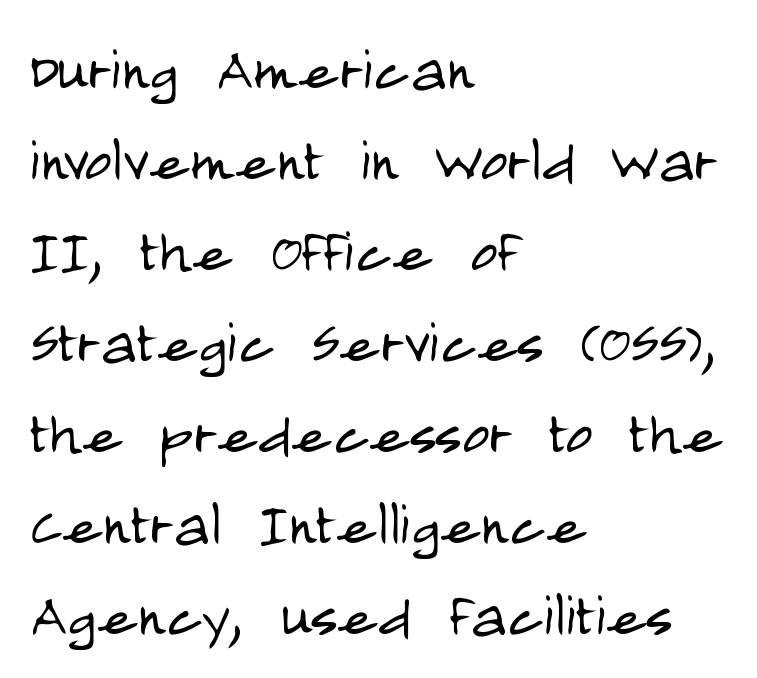
{"serif": "no", "italic": "no", "bold": "no", "weight": "light", "width": "condensed", "stroke_contrast": "low", "x_height": "large", "monospaced": "no", "underline": "no", "align": "left", "line_spacing_ratio": 1.23, "letter_spacing": "normal", "letter_spacing_em": 0.0, "glyph_px": 74}
